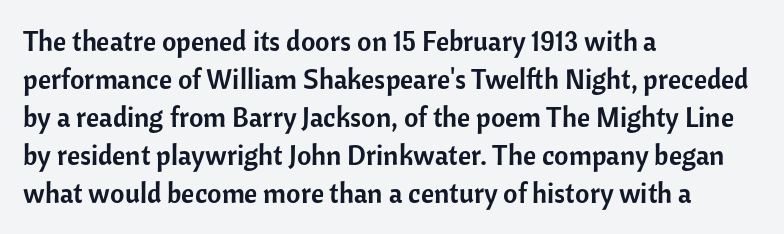
{"serif": "no", "italic": "no", "width": "normal", "stroke_contrast": "low", "x_height": "medium", "monospaced": "no", "underline": "no", "align": "left", "line_spacing": "normal", "line_spacing_ratio": 1.36, "letter_spacing": "normal", "letter_spacing_em": 0.0, "glyph_px": 28}
